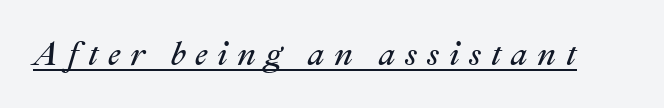
Notice how the stems are inclined rather than vertical — that's the hallmark of italics. Like a heading marked for emphasis, these lines bear an underscore. On a weight scale, this lands at 450 or below. Spacing between characters has been opened up far beyond the box default. This sample has the flowing, uneven cadence of proportional lettering.
